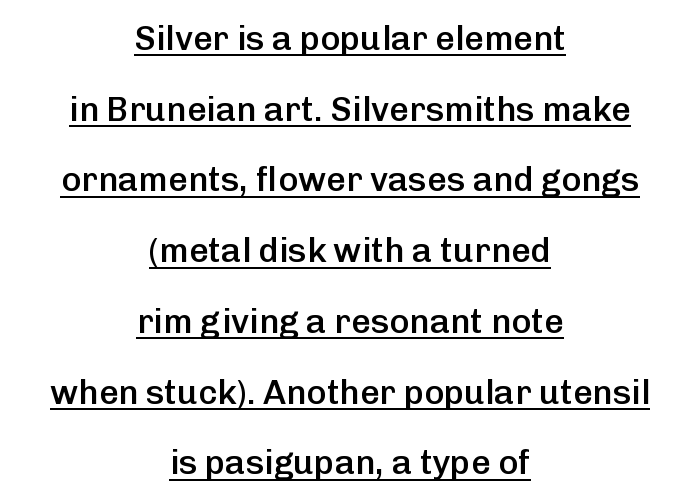
Q: Is the text bold? A: Semi-bold.
Q: Is the text italic (slanted)? A: No, it is upright.
Q: Is the typeface a serif or a sans-serif typeface? A: Sans-serif.
Q: Is the text underlined? A: Yes.
Q: How is the paragraph aligned? A: Centered.
Q: Is the spacing between letters normal or unusually wide? A: Normal.
Q: Is the spacing between lines tight, normal or loose? A: Loose.
Q: Width (condensed, normal, or wide)? A: Normal.
Q: Stroke contrast? A: Low.
Q: x-height? A: Medium.
Q: Monospaced? A: No.
